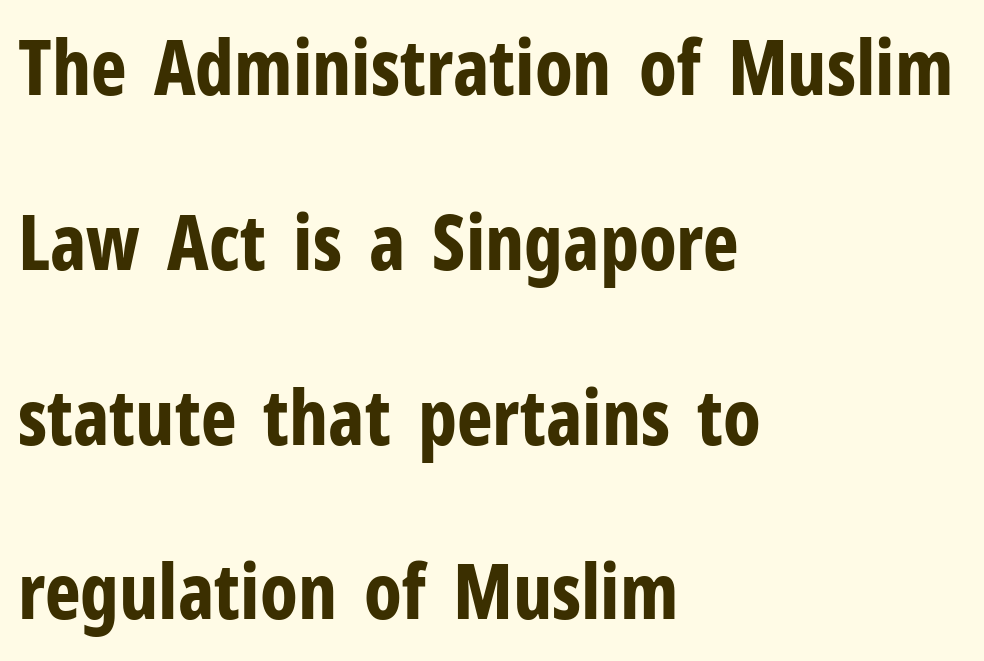
Q: Is the text bold? A: Yes.
Q: Is the text italic (slanted)? A: No, it is upright.
Q: Is the typeface a serif or a sans-serif typeface? A: Sans-serif.
Q: Is the text underlined? A: No.
Q: How is the paragraph aligned? A: Left-aligned.
Q: Is the spacing between letters normal or unusually wide? A: Normal.
Q: Is the spacing between lines tight, normal or loose? A: Loose.
Q: Width (condensed, normal, or wide)? A: Condensed.
Q: Stroke contrast? A: Low.
Q: x-height? A: Medium.
Q: Monospaced? A: No.
